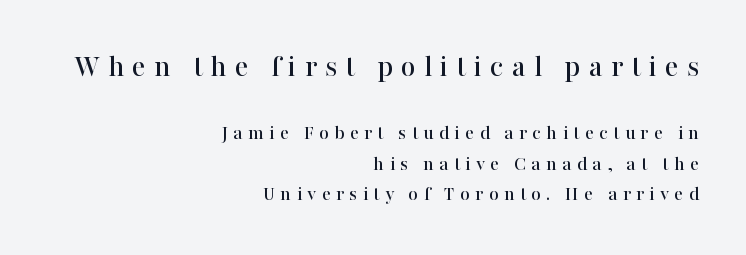
The image shows 32 px serif type, upright; set right-aligned, normal line spacing (1.47x), unusually wide letter spacing (+0.25 em), not underlined; the first (top) block is 1.52x larger; high stroke contrast and a medium x-height.
